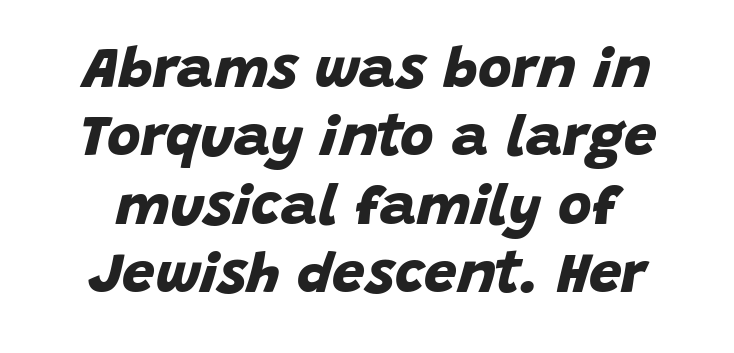
Q: Is the text bold? A: Yes.
Q: Is the typeface a serif or a sans-serif typeface? A: Sans-serif.
Q: Is the text underlined? A: No.
Q: Is the spacing between letters normal or unusually wide? A: Normal.
Q: Width (condensed, normal, or wide)? A: Normal.
Q: Stroke contrast? A: Low.
Q: x-height? A: Large.
Q: Monospaced? A: No.
